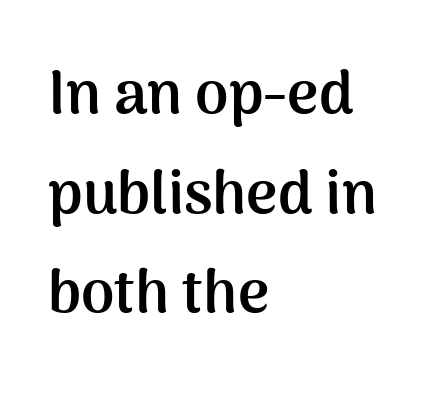
Q: Is the text bold? A: Yes.
Q: Is the text italic (slanted)? A: No, it is upright.
Q: Is the typeface a serif or a sans-serif typeface? A: Sans-serif.
Q: Is the text underlined? A: No.
Q: How is the paragraph aligned? A: Left-aligned.
Q: Is the spacing between letters normal or unusually wide? A: Normal.
Q: Is the spacing between lines tight, normal or loose? A: Normal.
Q: Width (condensed, normal, or wide)? A: Normal.
Q: Stroke contrast? A: Medium.
Q: x-height? A: Medium.
Q: Monospaced? A: No.
